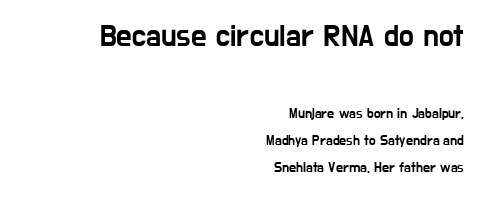
Underline: absent. The designer went with a sans here, leaving each stem footless. Horizontally, the lines are justified to the trailing edge only. You could call the tracking neutral — neither tight nor loose.
